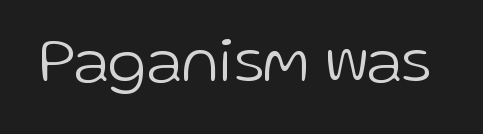
The image shows 63 px light sans-serif type, upright; set normal letter spacing, not underlined; low stroke contrast and a medium x-height.
